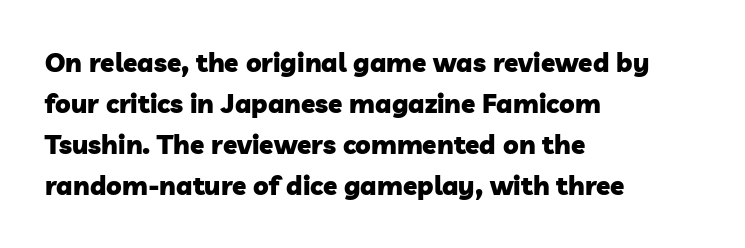
The rendering uses a moderate line-height, typical for paragraphs. The strokes are fattened all the way to bold. There is no visible air inserted between adjacent glyphs. A bare baseline throughout the passage. Line beginnings align vertically; line endings do not.
